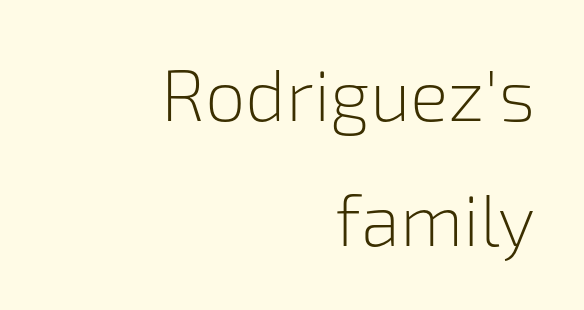
Q: Is the text bold? A: No.
Q: Is the text italic (slanted)? A: No, it is upright.
Q: Is the typeface a serif or a sans-serif typeface? A: Sans-serif.
Q: Is the text underlined? A: No.
Q: How is the paragraph aligned? A: Right-aligned.
Q: Is the spacing between letters normal or unusually wide? A: Normal.
Q: Width (condensed, normal, or wide)? A: Normal.
Q: Stroke contrast? A: Low.
Q: x-height? A: Medium.
Q: Monospaced? A: No.
